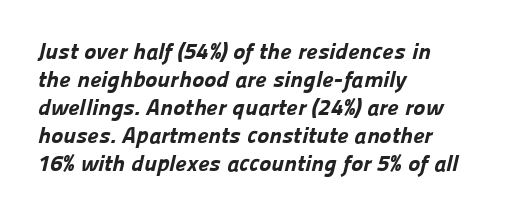
All the whitespace from short lines collects on the right. Only glyphs here, with clear space below each row. Bold? Absolutely — the strokes are thick and heavy. The letterforms sit shoulder to shoulder at normal distance.
